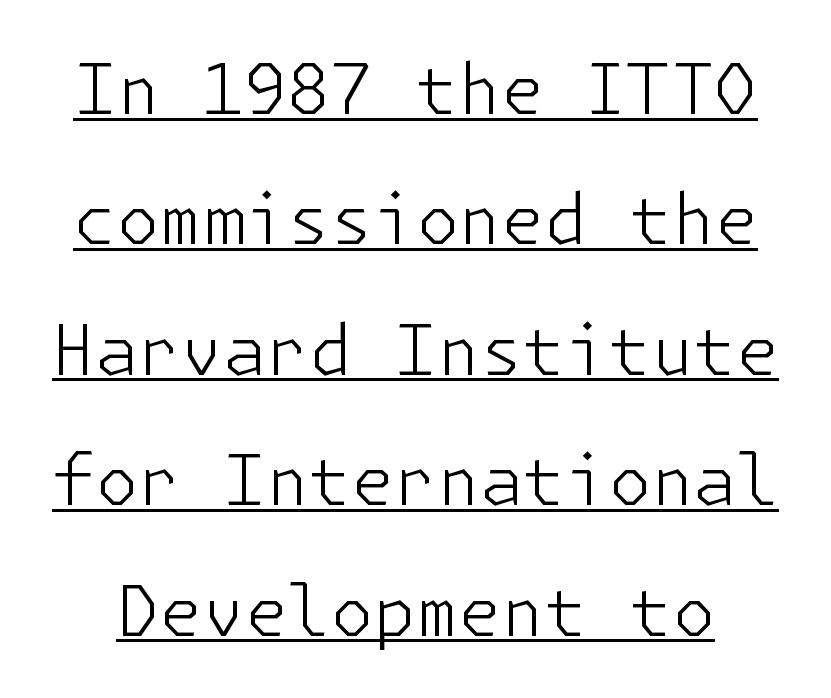
The image shows 69 px light sans-serif type, upright; set line spacing 1.89x, normal letter spacing, underlined; low stroke contrast and a medium x-height.
